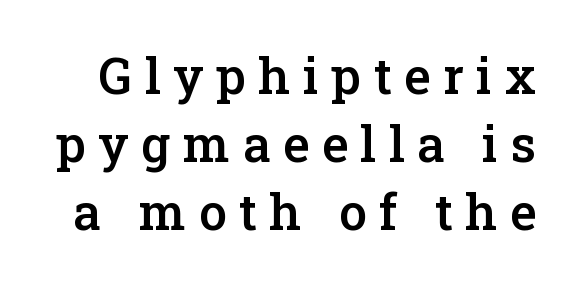
Q: Is the text bold? A: Semi-bold.
Q: Is the text italic (slanted)? A: No, it is upright.
Q: Is the typeface a serif or a sans-serif typeface? A: Serif.
Q: Is the text underlined? A: No.
Q: Is the spacing between letters normal or unusually wide? A: Unusually wide.
Q: Is the spacing between lines tight, normal or loose? A: Normal.
Q: Width (condensed, normal, or wide)? A: Normal.
Q: Stroke contrast? A: Low.
Q: x-height? A: Medium.
Q: Monospaced? A: No.
